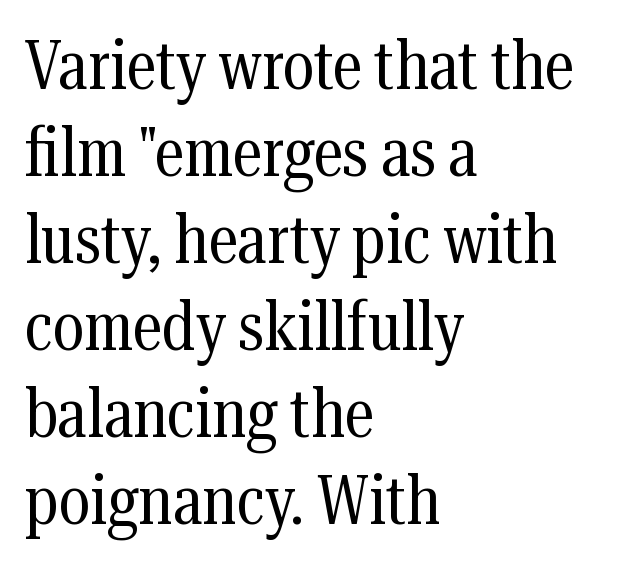
{"serif": "yes", "italic": "no", "bold": "no", "weight": "regular", "width": "condensed", "stroke_contrast": "medium", "x_height": "medium", "monospaced": "no", "underline": "no", "align": "left", "line_spacing": "normal", "line_spacing_ratio": 1.28, "letter_spacing": "normal", "letter_spacing_em": 0.0, "glyph_px": 68}
